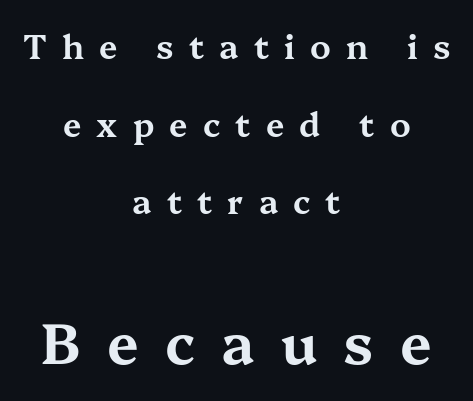
The passage shown stacks its lines with a broad gap. The face used here is seriffed, in the tradition of book romans. The rendering uses natural spacing where letterforms have individual widths. The setting favours the middle, as headings and verse often do. Look at the glyph heights: the lower group is clearly the bigger setting.
